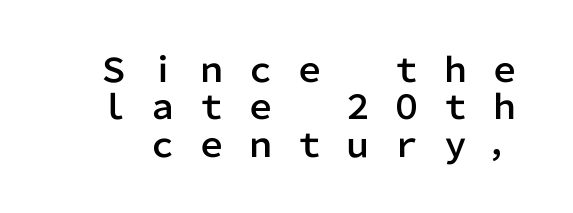
Notice how the stems are strictly vertical — no italics here. Spacing verdict: proportional, widths tailored to each character. Leading: reduced. The words here are not underlined. Type style note: lacks serifs. Is the letter spacing exaggerated? Yes — the characters are pushed far apart.
